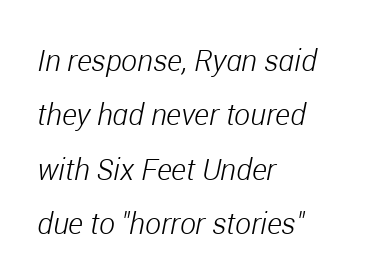
The image shows 30 px light, condensed type, italic (leaning right); set left-aligned, line spacing 1.81x, normal letter spacing, not underlined; low stroke contrast and a medium x-height.
